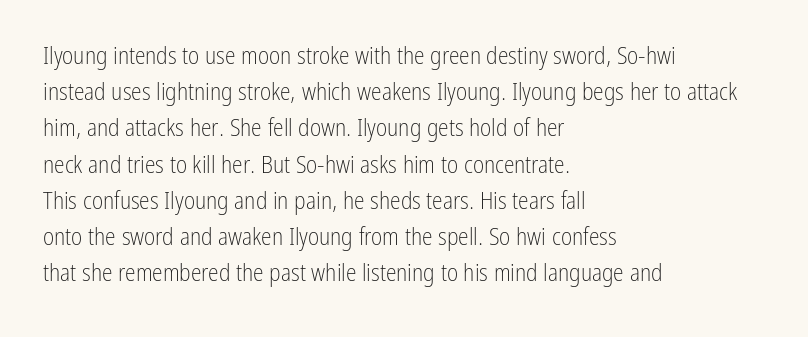
The image shows 24 px text type, upright; set left-aligned, normal line spacing (1.51x), normal letter spacing, not underlined.
